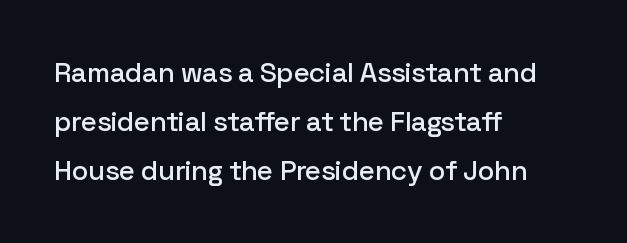
Does extra space separate the letters? No, they use regular spacing. Each letter keeps its own natural width here, so spacing adapts to shape. All the whitespace from short lines collects on the right. Characters remain perfectly vertical along every line.
